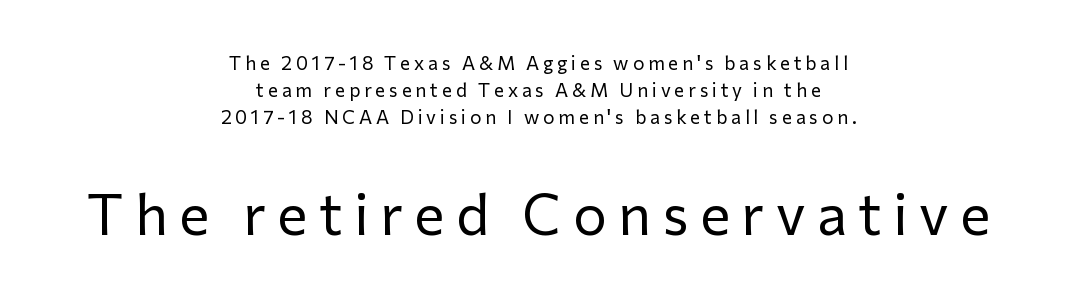
Bigger letters appear in the bottom chunk; the top chunk is reduced. Horizontally, the lines are justified to the midpoint only. The horizontal fit of the characters is loose and conspicuously gappy. Letters have the restrained weight of plain body copy at most.
